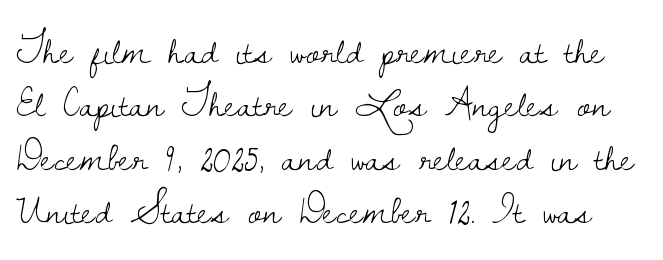
Q: Is the text bold? A: No.
Q: Is the text italic (slanted)? A: Yes.
Q: Is the typeface a serif or a sans-serif typeface? A: Serif.
Q: Is the text underlined? A: No.
Q: Is the spacing between letters normal or unusually wide? A: Normal.
Q: Is the spacing between lines tight, normal or loose? A: Normal.
Q: Width (condensed, normal, or wide)? A: Normal.
Q: Stroke contrast? A: Low.
Q: x-height? A: Small.
Q: Monospaced? A: No.
